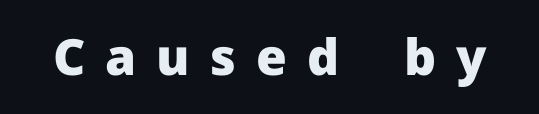
Q: Is the text bold? A: Yes.
Q: Is the text italic (slanted)? A: No, it is upright.
Q: Is the typeface a serif or a sans-serif typeface? A: Sans-serif.
Q: Is the text underlined? A: No.
Q: Is the spacing between letters normal or unusually wide? A: Unusually wide.
Q: Width (condensed, normal, or wide)? A: Normal.
Q: Stroke contrast? A: Low.
Q: x-height? A: Medium.
Q: Monospaced? A: No.
